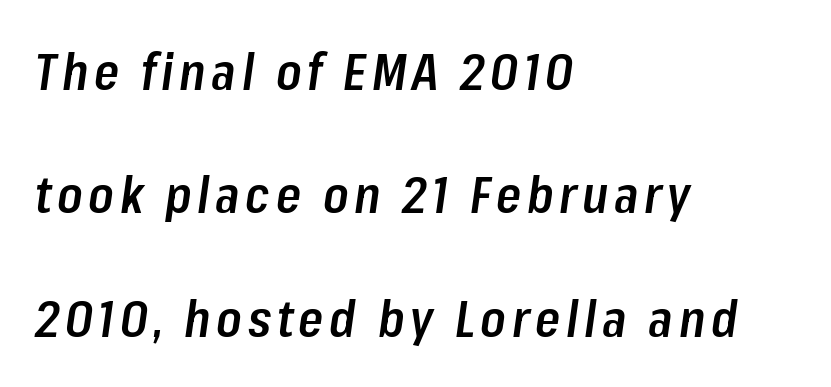
Emphasis by weight is partial: semibold. Line beginnings align vertically; line endings do not. The letters advance in unequal steps, a hallmark of proportional type. Honestly, the rows look like they've been pulled way apart.
